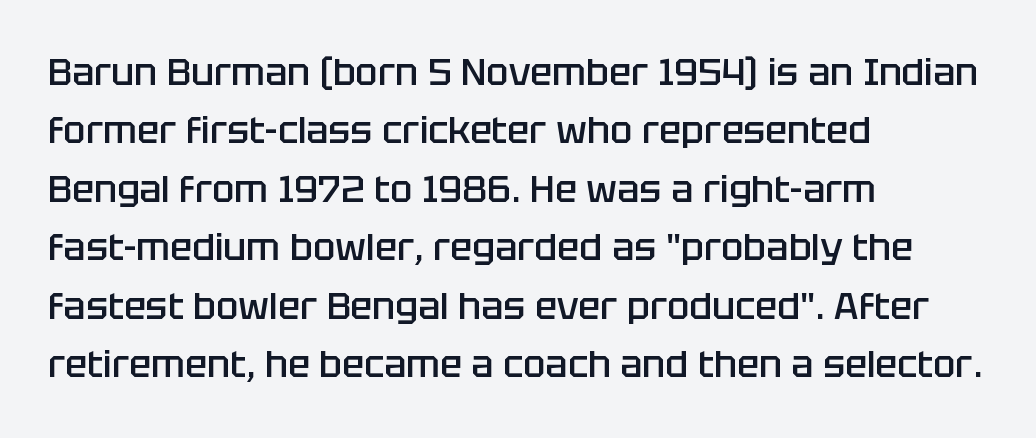
{"serif": "no", "italic": "no", "bold": "semi", "weight": "semibold", "width": "normal", "stroke_contrast": "low", "x_height": "large", "monospaced": "no", "underline": "no", "align": "left", "line_spacing": "normal", "line_spacing_ratio": 1.58, "letter_spacing": "normal", "letter_spacing_em": 0.0, "glyph_px": 37}
